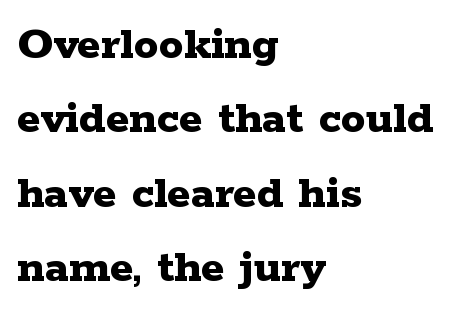
Q: Is the text bold? A: Yes.
Q: Is the text italic (slanted)? A: No, it is upright.
Q: Is the typeface a serif or a sans-serif typeface? A: Serif.
Q: Is the text underlined? A: No.
Q: How is the paragraph aligned? A: Left-aligned.
Q: Is the spacing between letters normal or unusually wide? A: Normal.
Q: Is the spacing between lines tight, normal or loose? A: Normal.
Q: Width (condensed, normal, or wide)? A: Wide.
Q: Stroke contrast? A: Low.
Q: x-height? A: Medium.
Q: Monospaced? A: No.
